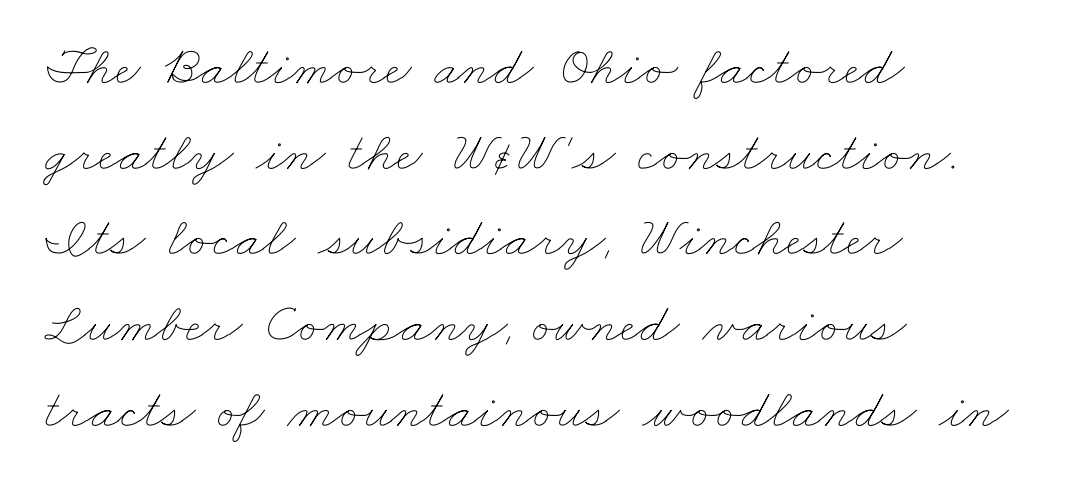
In terms of leading, this rendering sits right in the middle. Horizontally, the lines are justified to the leading edge only. Letters rest on an invisible, unmarked baseline. Letters have the restrained weight of plain body copy at most.
